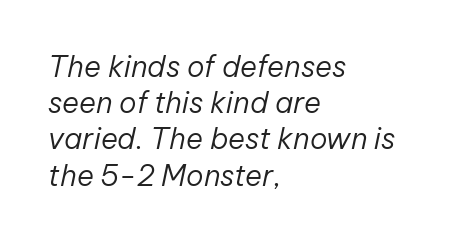
These lines are set flush left with a ragged right edge. The cut favours lightness, reaching ordinary text weight at its darkest. Varying glyph widths throughout — classic text-font behaviour. Quick note: underline off.
